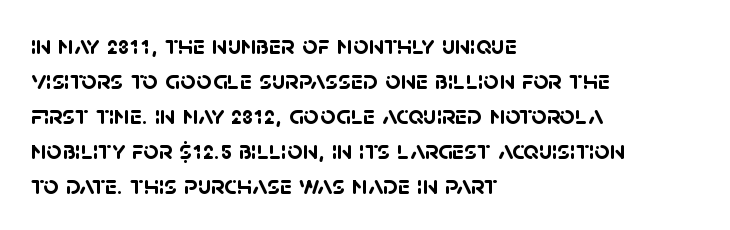
The type is set solid horizontally, with unmodified tracking. The face used here has the dense, thick strokes of a bold. The specimen omits any rule beneath the text block's lines. Compared with typical paragraphs, the rows here are spaced about the same. These lines are set flush left with a ragged right edge.
